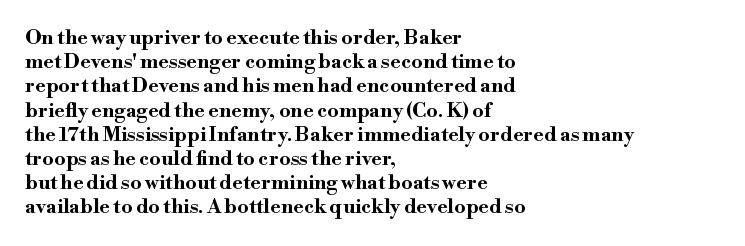
Q: Is the text bold? A: Yes.
Q: Is the text italic (slanted)? A: No, it is upright.
Q: Is the text underlined? A: No.
Q: How is the paragraph aligned? A: Left-aligned.
Q: Is the spacing between letters normal or unusually wide? A: Normal.
